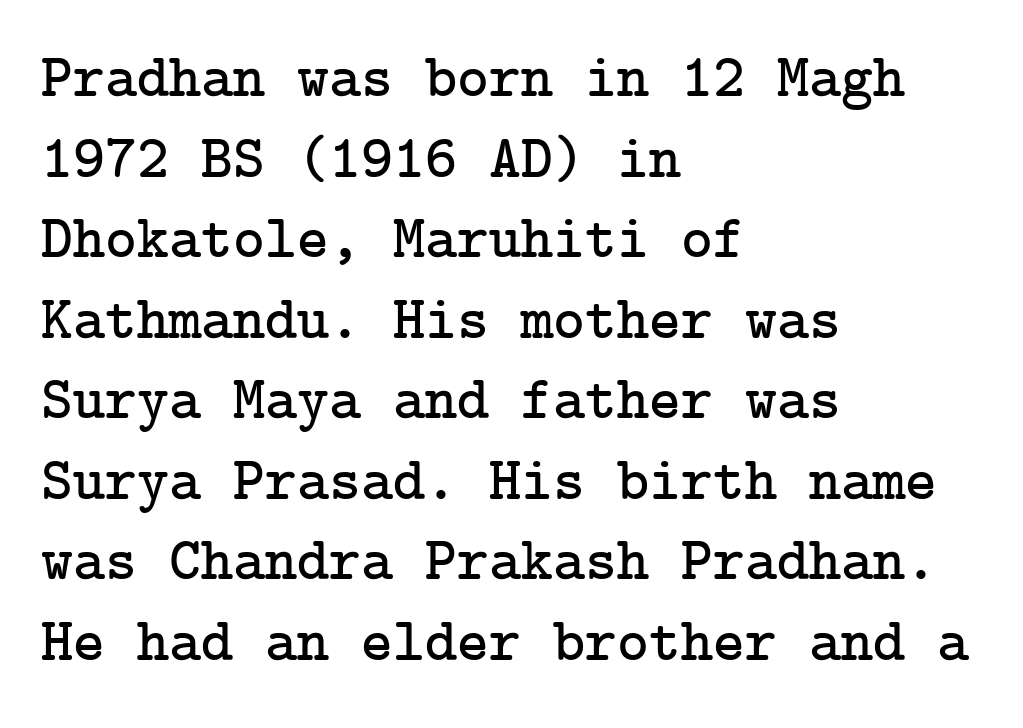
The image shows 61 px serif type, upright; set left-aligned, normal line spacing (1.32x), normal letter spacing, not underlined; low stroke contrast and a medium x-height.
